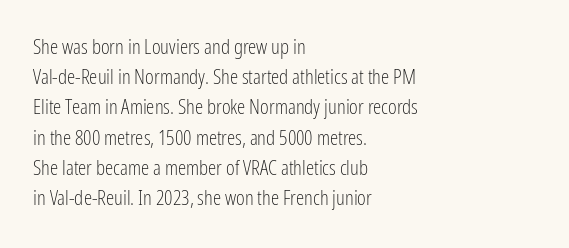
Q: Is the text bold? A: No.
Q: Is the text italic (slanted)? A: No, it is upright.
Q: Is the text underlined? A: No.
Q: How is the paragraph aligned? A: Left-aligned.
Q: Is the spacing between letters normal or unusually wide? A: Normal.
Q: Is the spacing between lines tight, normal or loose? A: Normal.
